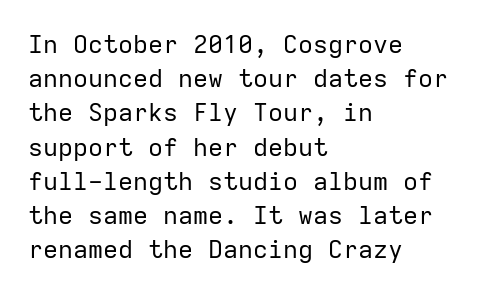
The image shows 25 px text type, upright; set left-aligned, normal line spacing (1.37x), normal letter spacing, not underlined.
